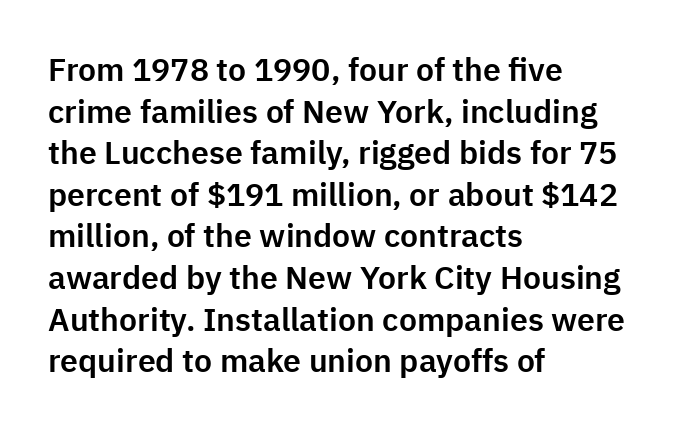
The image shows 32 px sans-serif type, upright; set left-aligned, normal line spacing (1.3x), normal letter spacing, not underlined; low stroke contrast and a medium x-height.
